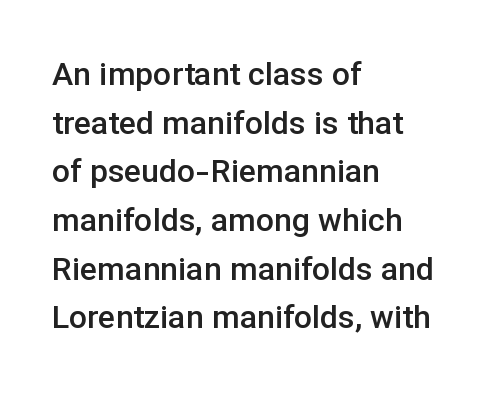
The image shows 32 px semibold sans-serif type, upright; set left-aligned, normal line spacing (1.52x), normal letter spacing, not underlined; low stroke contrast and a medium x-height.
